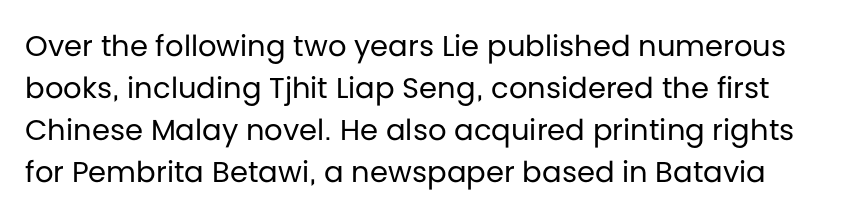
{"serif": "no", "italic": "no", "bold": "no", "weight": "regular", "width": "normal", "stroke_contrast": "low", "x_height": "large", "monospaced": "no", "underline": "no", "line_spacing": "normal", "line_spacing_ratio": 1.45, "letter_spacing": "normal", "letter_spacing_em": 0.0, "glyph_px": 29}
